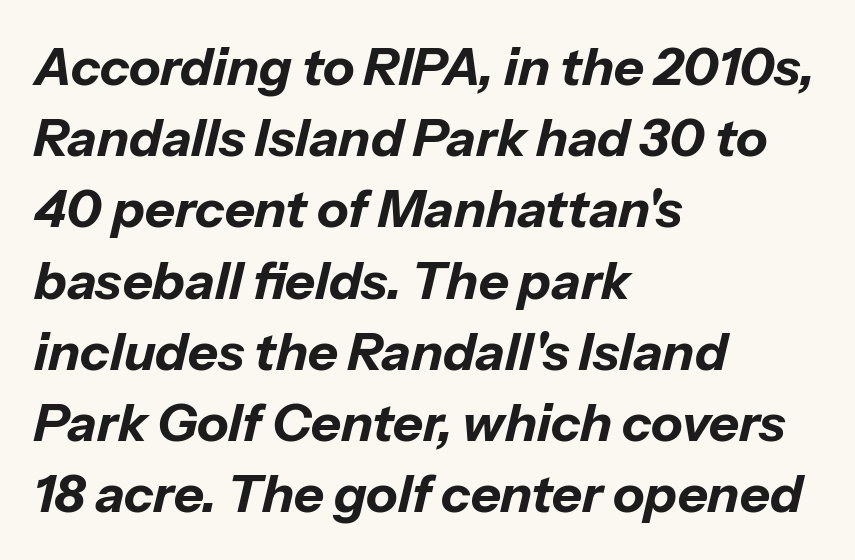
The image shows 52 px bold type, italic (leaning right); set left-aligned, normal line spacing (1.37x), normal letter spacing, not underlined; low stroke contrast and a medium x-height.
